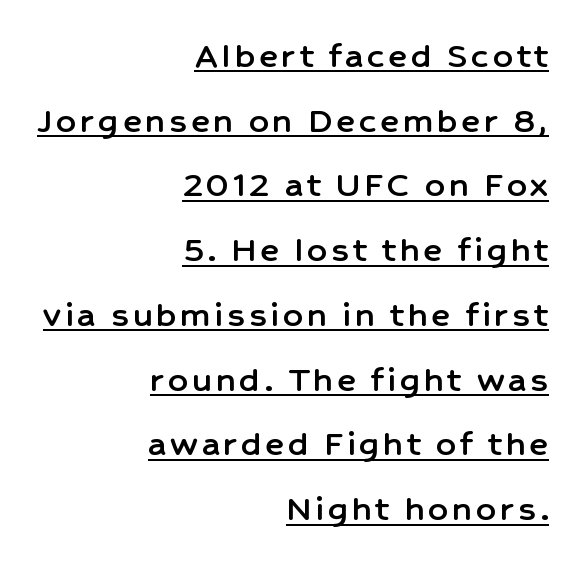
Q: Is the text italic (slanted)? A: No, it is upright.
Q: Is the typeface a serif or a sans-serif typeface? A: Sans-serif.
Q: Is the text underlined? A: Yes.
Q: How is the paragraph aligned? A: Right-aligned.
Q: Is the spacing between lines tight, normal or loose? A: Normal.
Q: Width (condensed, normal, or wide)? A: Normal.
Q: Stroke contrast? A: Low.
Q: x-height? A: Medium.
Q: Monospaced? A: No.
